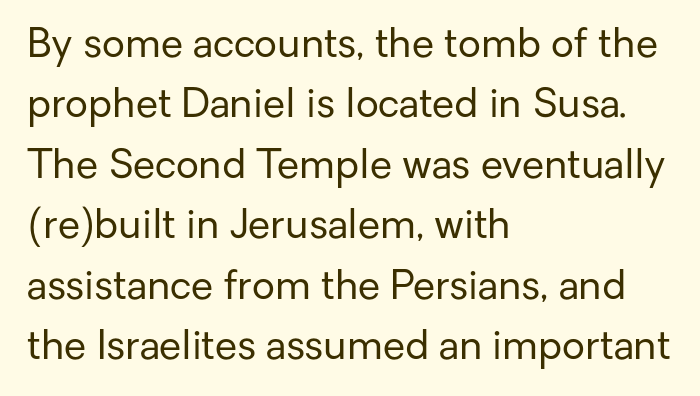
Compared with a centered layout, this one pins lines to the left instead. The glyphs in this specimen are sans serif. Plain, unruled lines of type. How are the letters spaced? Ordinarily, with no added tracking. Do the characters align in a grid? No, the font is proportional. The letters look calm and open, with moderate or lighter stems.
